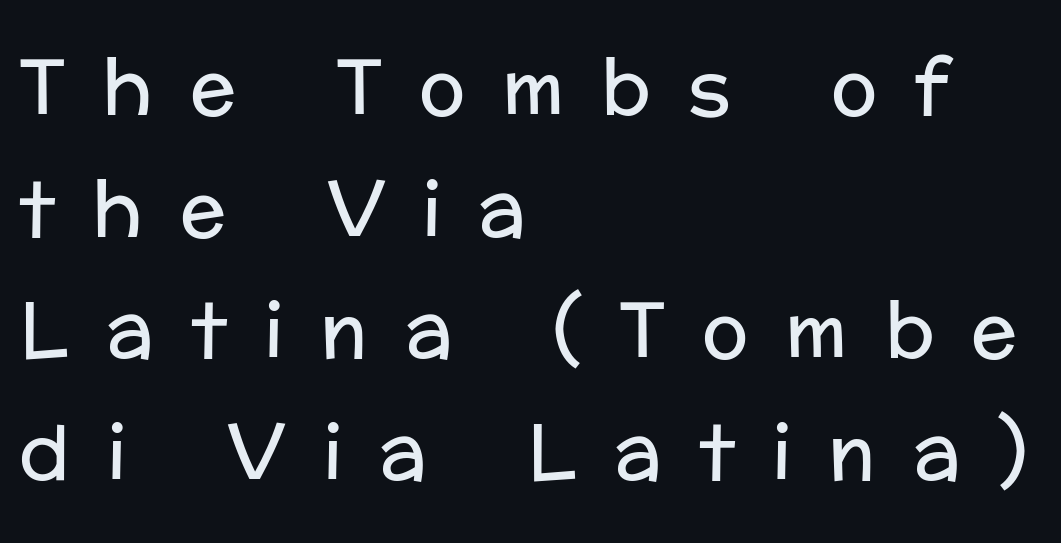
{"serif": "no", "italic": "no", "bold": "no", "weight": "regular", "width": "normal", "stroke_contrast": "low", "x_height": "medium", "monospaced": "no", "underline": "no", "align": "left", "line_spacing": "normal", "line_spacing_ratio": 1.58, "letter_spacing": "wide", "letter_spacing_em": 0.48, "glyph_px": 77}
